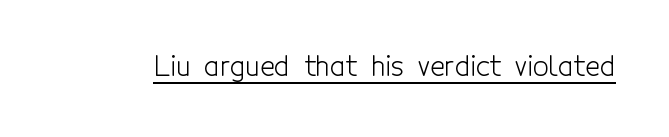
Q: Is the text bold? A: No.
Q: Is the text italic (slanted)? A: No, it is upright.
Q: Is the typeface a serif or a sans-serif typeface? A: Sans-serif.
Q: Is the text underlined? A: Yes.
Q: Is the spacing between letters normal or unusually wide? A: Normal.
Q: Width (condensed, normal, or wide)? A: Condensed.
Q: x-height? A: Medium.
Q: Monospaced? A: No.
